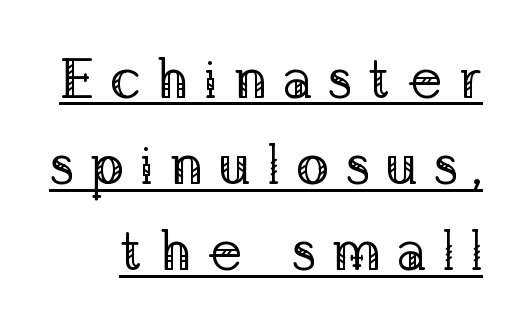
The image shows 56 px regular-weight serif type, upright; set normal line spacing (1.54x), unusually wide letter spacing (+0.28 em), underlined; low stroke contrast and a medium x-height.
